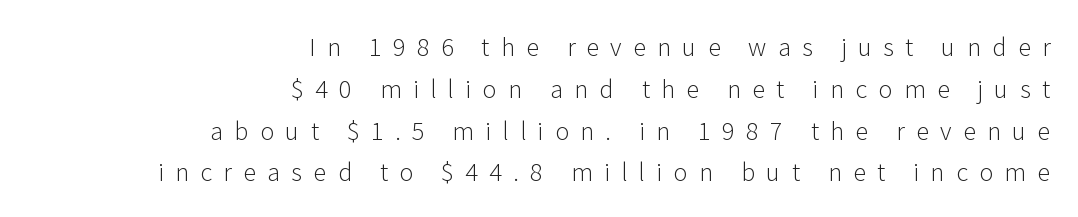
Q: Is the text bold? A: No.
Q: Is the text italic (slanted)? A: No, it is upright.
Q: Is the text underlined? A: No.
Q: How is the paragraph aligned? A: Right-aligned.
Q: Is the spacing between letters normal or unusually wide? A: Unusually wide.
